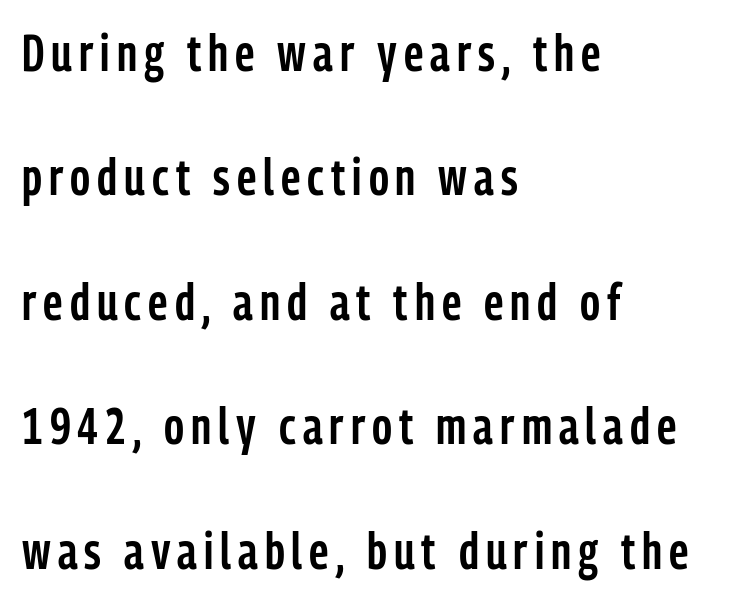
The image shows 50 px semibold, condensed sans-serif type, upright; set left-aligned, loose line spacing (2.49x), not underlined; low stroke contrast and a medium x-height.
